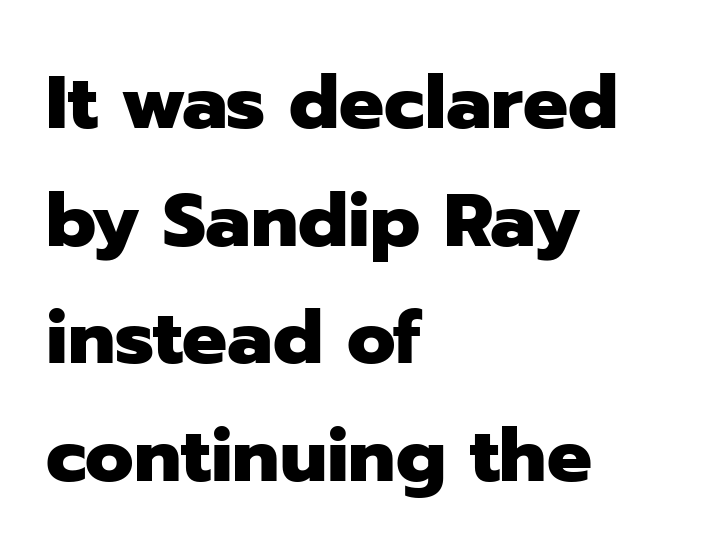
The image shows 75 px heavy sans-serif type, upright; set left-aligned, normal line spacing (1.57x), normal letter spacing, not underlined; low stroke contrast and a medium x-height.
